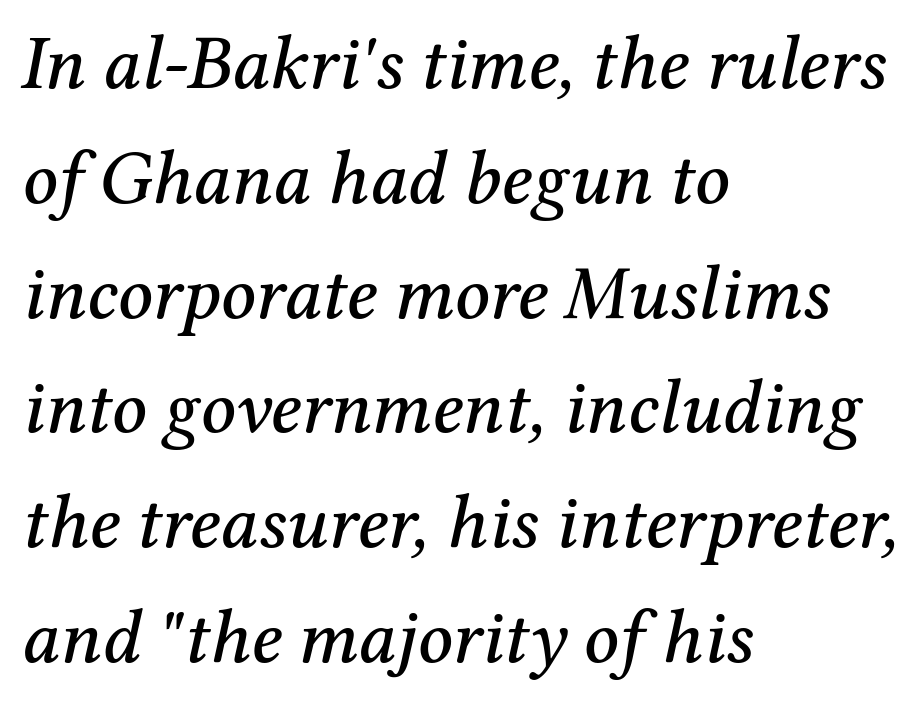
Does extra space separate the letters? No, they use regular spacing. These lines are set flush left with a ragged right edge. Baseline-to-baseline distance is the conventional proportion of letter height. Compared with ordinary roman type, these characters are visibly tilted.
